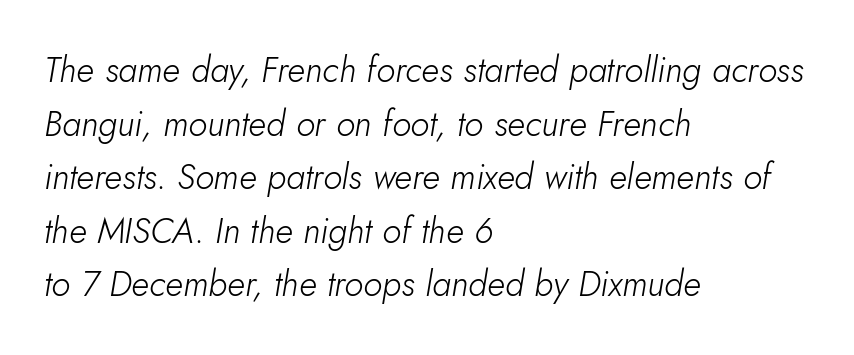
The image shows 35 px light type, italic (leaning right); set left-aligned, normal line spacing (1.53x), normal letter spacing, not underlined; low stroke contrast and a small x-height.
